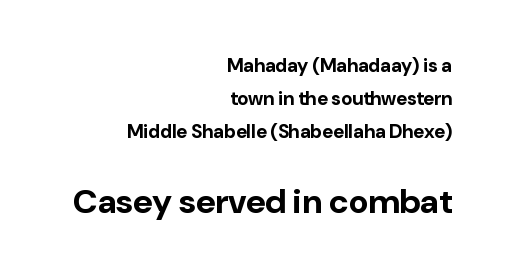
Scale increases going downward across the two blocks. Character widths vary here, with narrow letters taking less room than wide ones. Is the block centered? No — it sits flush against the right margin. A typesetter would call this zero additional tracking. The passage shown is emphatically bold. Underlining? Definitely not there.
